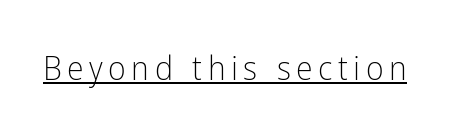
Q: Is the text bold? A: No.
Q: Is the text italic (slanted)? A: No, it is upright.
Q: Is the typeface a serif or a sans-serif typeface? A: Sans-serif.
Q: Is the text underlined? A: Yes.
Q: Width (condensed, normal, or wide)? A: Condensed.
Q: Stroke contrast? A: Low.
Q: x-height? A: Medium.
Q: Monospaced? A: No.
